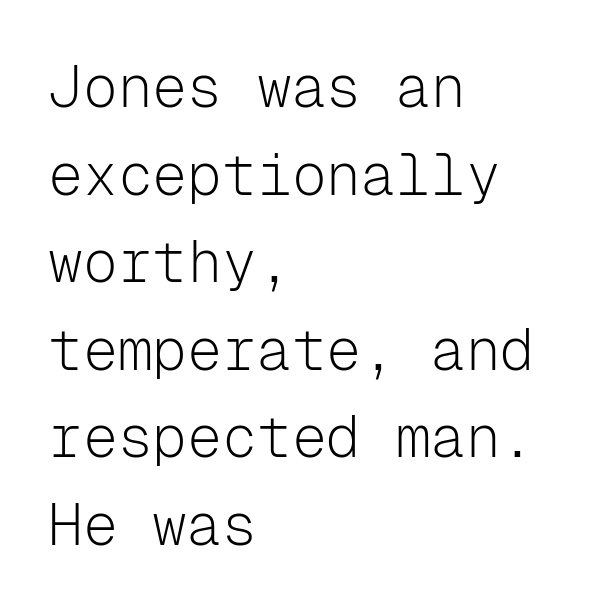
Q: Is the text bold? A: No.
Q: Is the text italic (slanted)? A: No, it is upright.
Q: Is the typeface a serif or a sans-serif typeface? A: Sans-serif.
Q: Is the text underlined? A: No.
Q: How is the paragraph aligned? A: Left-aligned.
Q: Is the spacing between letters normal or unusually wide? A: Normal.
Q: Is the spacing between lines tight, normal or loose? A: Normal.
Q: Width (condensed, normal, or wide)? A: Normal.
Q: Stroke contrast? A: Low.
Q: x-height? A: Medium.
Q: Monospaced? A: Yes.
